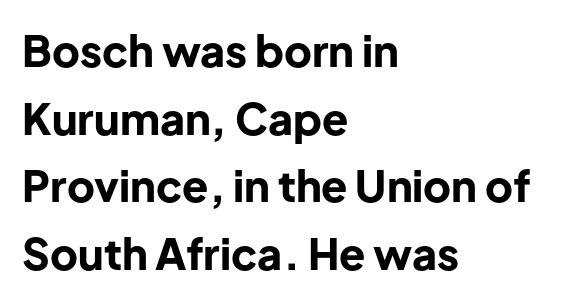
{"serif": "no", "italic": "no", "bold": "yes", "weight": "bold", "width": "normal", "stroke_contrast": "low", "x_height": "medium", "monospaced": "no", "underline": "no", "align": "left", "line_spacing": "normal", "line_spacing_ratio": 1.57, "letter_spacing": "normal", "letter_spacing_em": 0.0, "glyph_px": 43}
